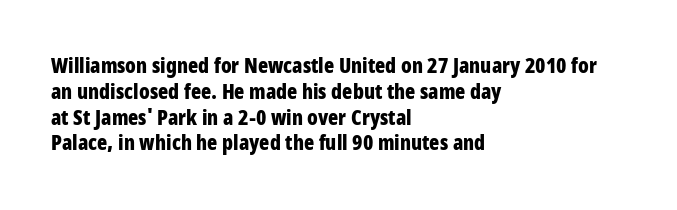
{"italic": "no", "bold": "yes", "underline": "no", "align": "left", "line_spacing_ratio": 1.23, "letter_spacing": "normal", "letter_spacing_em": 0.0, "glyph_px": 21}
